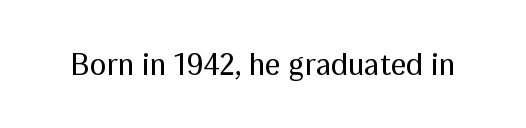
The image shows 31 px regular-weight sans-serif type, upright; set normal letter spacing, not underlined; medium stroke contrast and a medium x-height.
